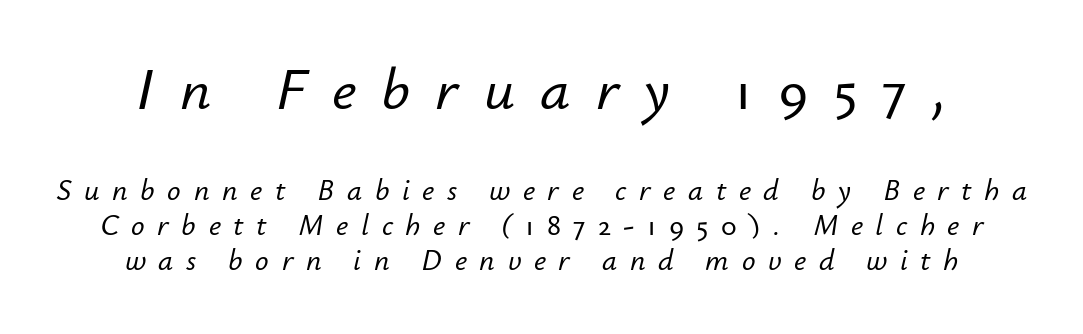
{"italic": "yes", "lean": "right", "slant_degrees": 12, "width": "normal", "stroke_contrast": "low", "x_height": "small", "monospaced": "no", "underline": "no", "line_spacing_ratio": 1.17, "letter_spacing": "wide", "letter_spacing_em": 0.42, "larger_block": "first", "size_ratio": 2.0, "glyph_px": 60}
